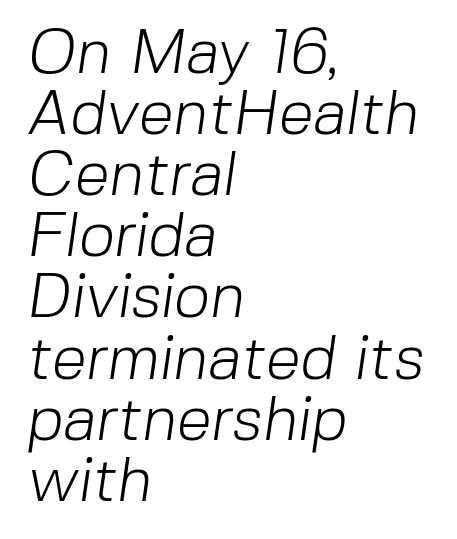
{"serif": "no", "bold": "no", "weight": "light", "width": "normal", "stroke_contrast": "low", "x_height": "medium", "monospaced": "no", "underline": "no", "align": "left", "line_spacing": "tight", "line_spacing_ratio": 0.97, "letter_spacing": "normal", "letter_spacing_em": 0.0, "glyph_px": 63}
